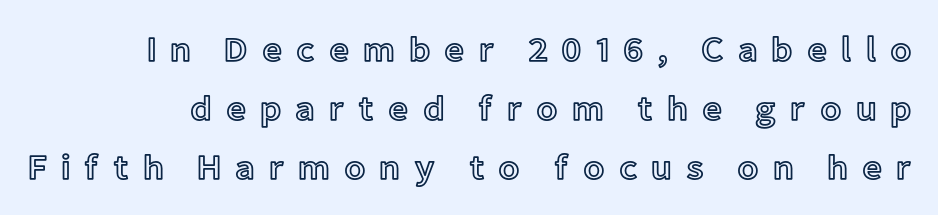
Q: Is the text italic (slanted)? A: No, it is upright.
Q: Is the text underlined? A: No.
Q: Is the spacing between letters normal or unusually wide? A: Unusually wide.
Q: Is the spacing between lines tight, normal or loose? A: Normal.
Q: Width (condensed, normal, or wide)? A: Normal.
Q: x-height? A: Medium.
Q: Monospaced? A: No.
